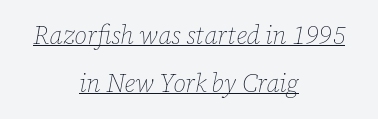
The image shows 25 px text type, italic (leaning right); set centered, loose line spacing (1.92x), normal letter spacing, underlined.
